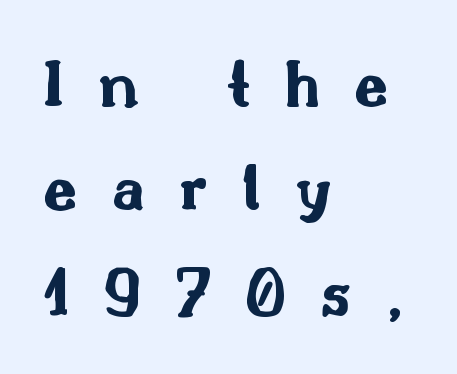
The image shows 70 px bold, wide sans-serif type, upright; set left-aligned, normal line spacing (1.49x), unusually wide letter spacing (+0.49 em), not underlined; medium stroke contrast and a small x-height.
